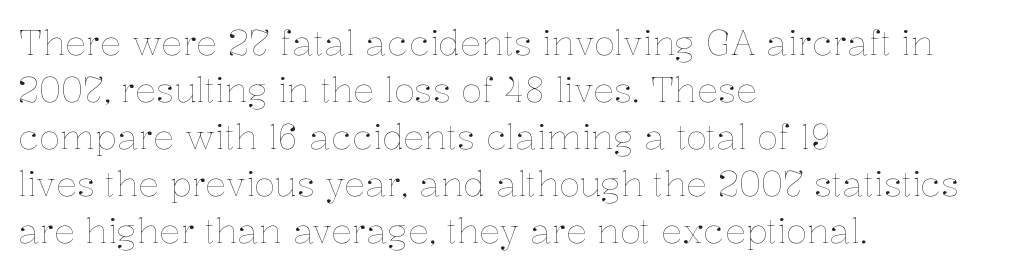
{"italic": "no", "bold": "no", "weight": "thin", "width": "normal", "stroke_contrast": "low", "x_height": "medium", "monospaced": "no", "underline": "no", "align": "left", "line_spacing": "normal", "line_spacing_ratio": 1.34, "letter_spacing": "normal", "letter_spacing_em": 0.0, "glyph_px": 35}
